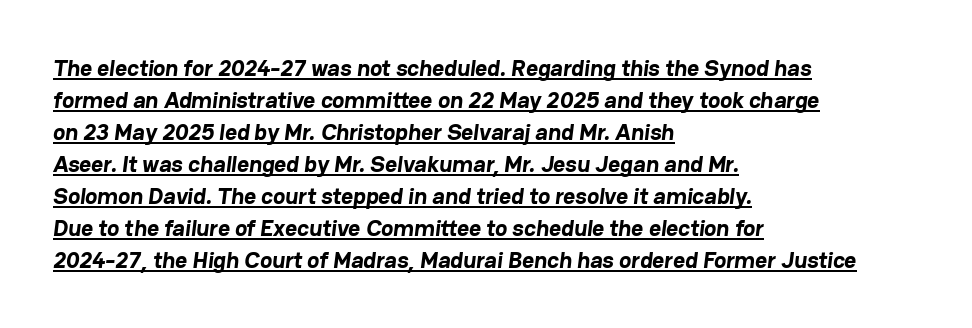
The image shows 23 px bold type; set left-aligned, normal line spacing (1.39x), normal letter spacing, underlined.
